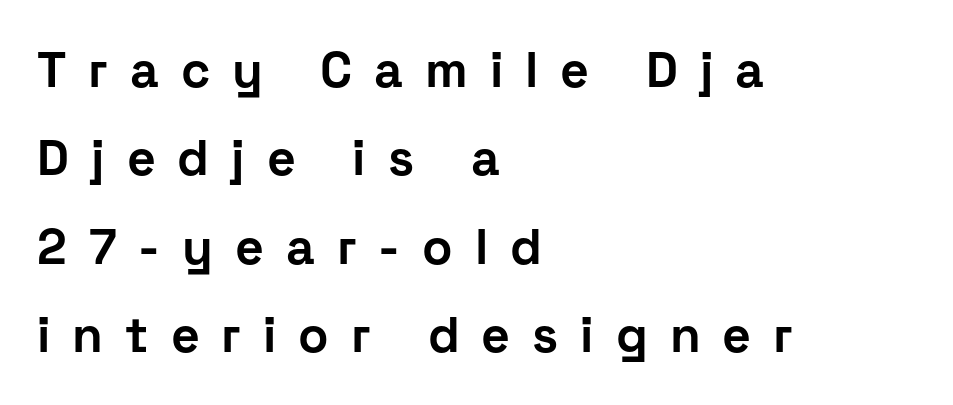
The image shows 50 px bold sans-serif type, upright; set left-aligned, line spacing 1.77x, unusually wide letter spacing (+0.44 em), not underlined; low stroke contrast and a medium x-height.
